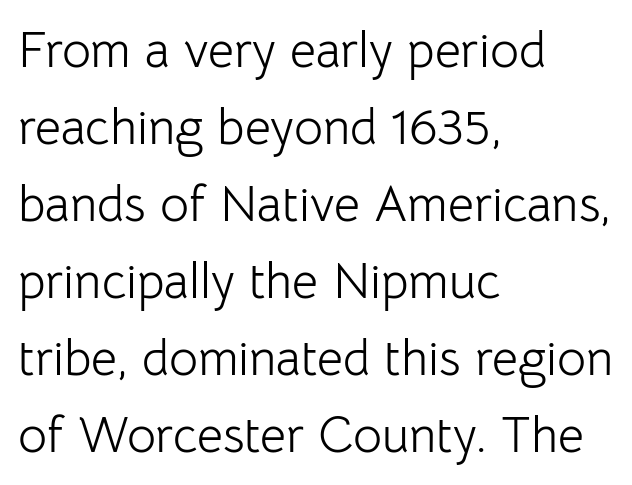
The image shows 50 px light sans-serif type, upright; set left-aligned, normal line spacing (1.54x), normal letter spacing, not underlined; low stroke contrast and a medium x-height.
